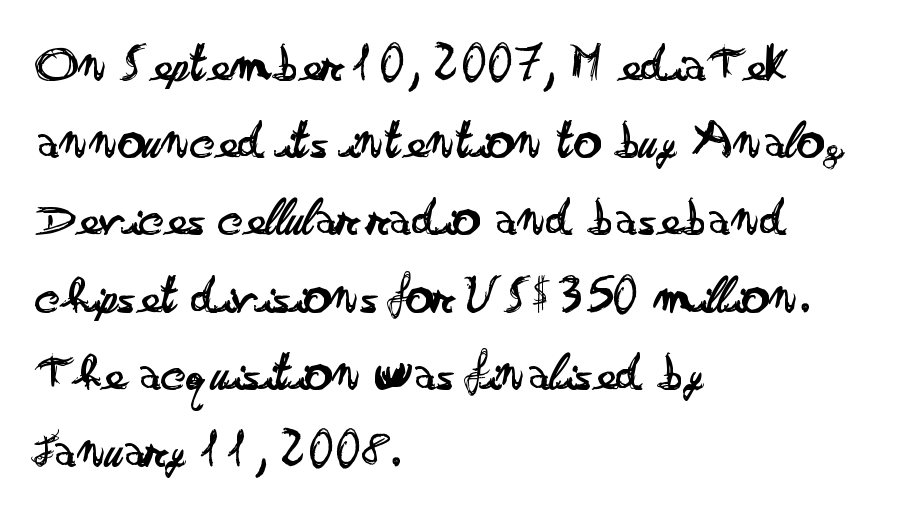
The image shows 54 px regular-weight, wide sans-serif type, upright; set left-aligned, normal line spacing (1.43x), normal letter spacing, not underlined; low stroke contrast and a small x-height.
